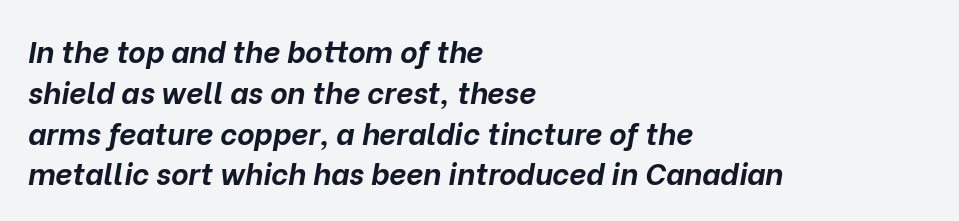
Q: Is the text bold? A: Yes.
Q: Is the text italic (slanted)? A: Yes, it leans right by about 10 degrees.
Q: Is the text underlined? A: No.
Q: How is the paragraph aligned? A: Left-aligned.
Q: Is the spacing between letters normal or unusually wide? A: Normal.
Q: Is the spacing between lines tight, normal or loose? A: Normal.
Q: Width (condensed, normal, or wide)? A: Normal.
Q: Stroke contrast? A: Low.
Q: x-height? A: Medium.
Q: Monospaced? A: No.
